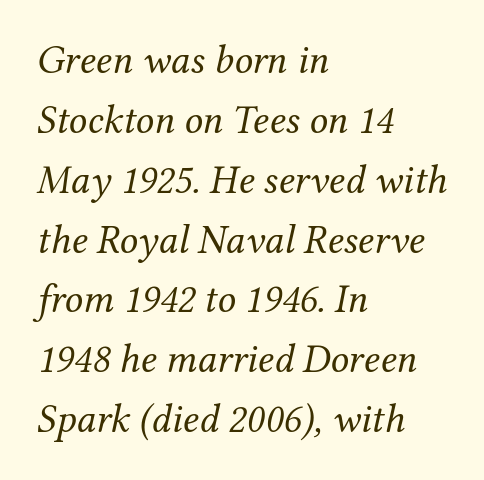
The image shows 41 px regular-weight serif type, italic (leaning right); set left-aligned, normal line spacing (1.46x), normal letter spacing, not underlined; medium stroke contrast and a medium x-height.
